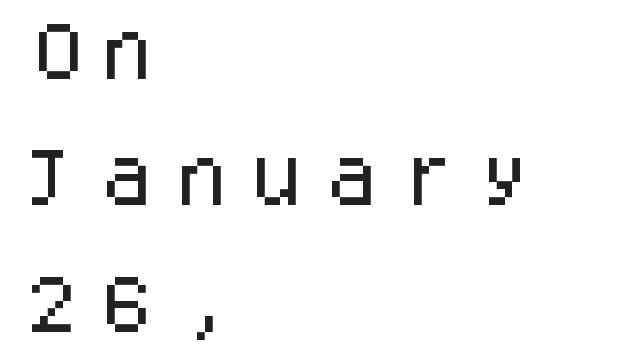
{"serif": "no", "italic": "no", "width": "normal", "stroke_contrast": "low", "x_height": "large", "monospaced": "yes", "underline": "no", "align": "left", "line_spacing": "loose", "line_spacing_ratio": 2.04, "letter_spacing": "wide", "letter_spacing_em": 0.21, "glyph_px": 62}
